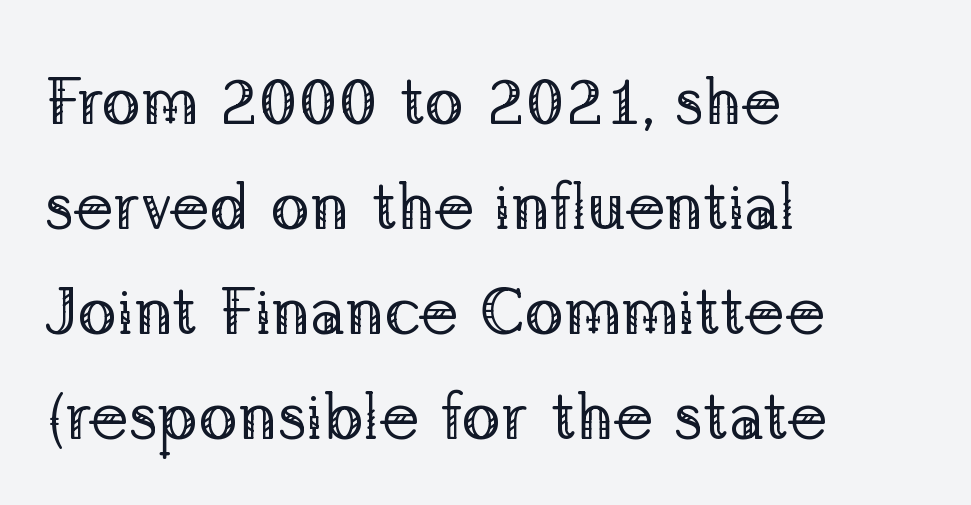
Character widths vary here, with narrow letters taking less room than wide ones. A bare baseline throughout the passage. A typesetter would call this zero additional tracking. This is not heavy type; no bold has been used. Compared with typical paragraphs, the rows here are spaced about the same.
